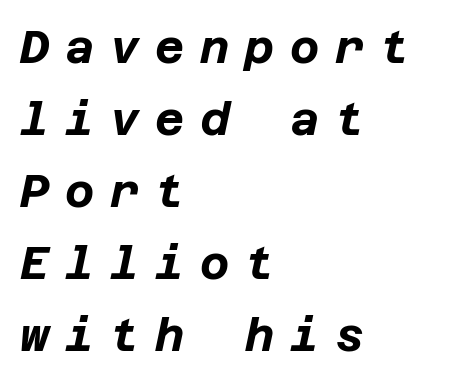
Display-style spreading of the glyphs; the letterfit is very open. Compared with ordinary roman type, these characters are visibly tilted. The text block is weighted toward the left margin, trailing off unevenly rightward. Just letters on the line, the space beneath them empty. Typesetter's note: full bold, strokes at maximum text heaviness. Summary of vertical rhythm: regular, with standard interline spacing.
